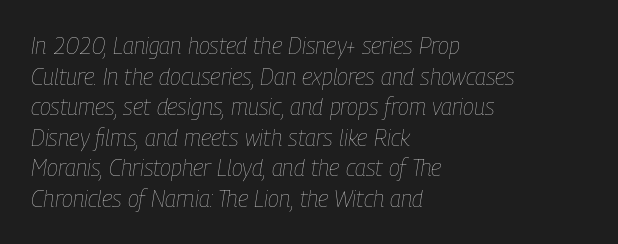
The image shows 23 px text type, italic (leaning right); set left-aligned, normal line spacing (1.33x), normal letter spacing, not underlined.
